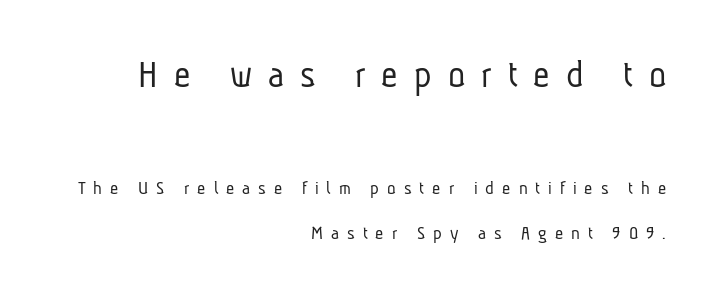
{"serif": "no", "bold": "no", "weight": "light", "width": "condensed", "stroke_contrast": "low", "x_height": "medium", "monospaced": "no", "underline": "no", "align": "right", "line_spacing": "loose", "line_spacing_ratio": 2.29, "letter_spacing": "wide", "letter_spacing_em": 0.4, "larger_block": "first", "size_ratio": 2.0, "glyph_px": 40}
